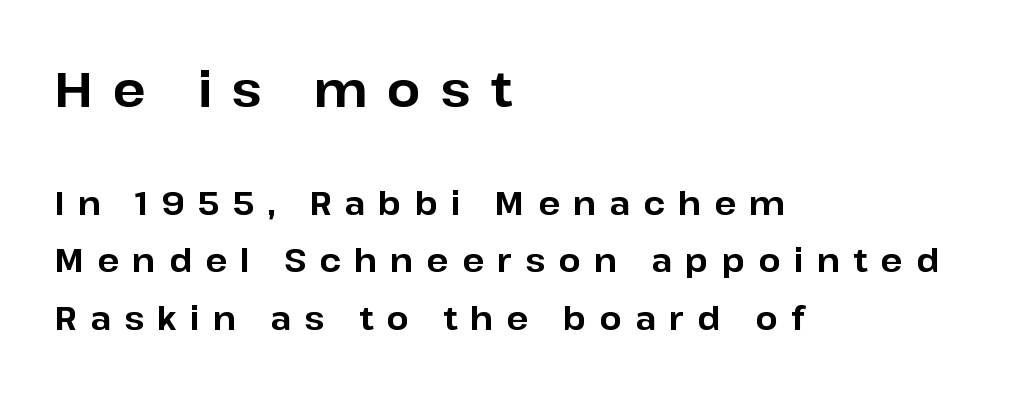
{"serif": "no", "italic": "no", "bold": "yes", "weight": "bold", "width": "normal", "stroke_contrast": "low", "x_height": "medium", "monospaced": "no", "underline": "no", "align": "left", "line_spacing_ratio": 1.8, "letter_spacing": "wide", "letter_spacing_em": 0.41, "larger_block": "first", "size_ratio": 1.5, "glyph_px": 48}
